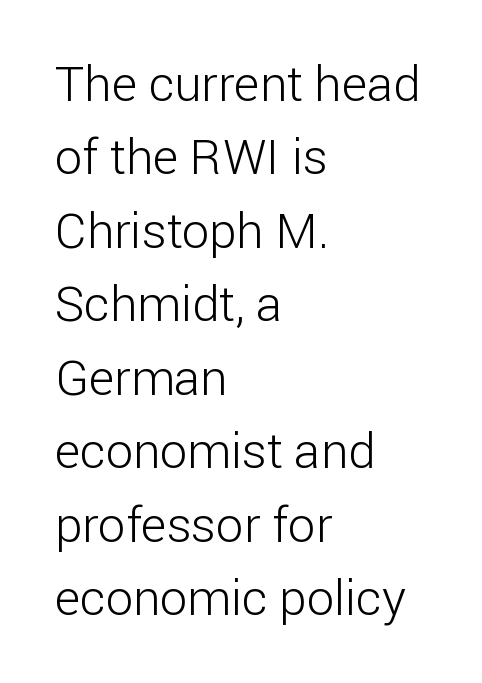
The image shows 49 px light sans-serif type, upright; set left-aligned, normal line spacing (1.5x), normal letter spacing, not underlined; low stroke contrast and a medium x-height.
